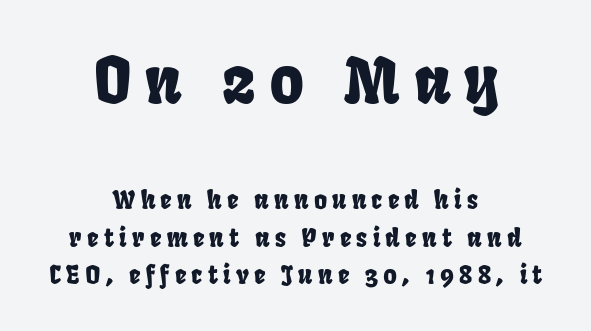
Quick note: interline space is typical. These lines are rendered in a variable-pitch font. Unlike a traditional serif, this face leaves its strokes unadorned. Students, note that the glyphs here are deliberately spaced far apart. These lines are centered, leaving both edges ragged. Any mark beneath the type? The region is blank.
